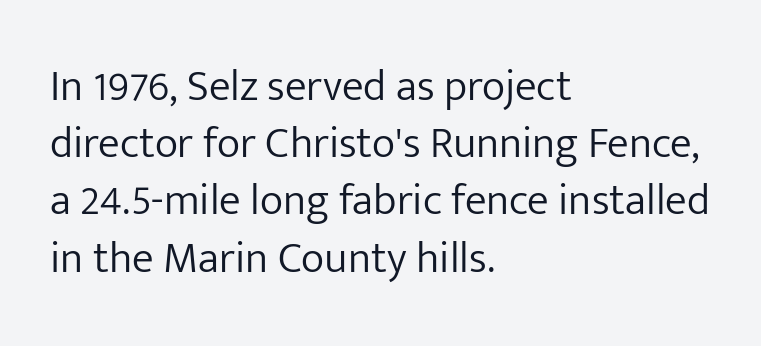
Q: Is the text bold? A: No.
Q: Is the text italic (slanted)? A: No, it is upright.
Q: Is the typeface a serif or a sans-serif typeface? A: Sans-serif.
Q: Is the text underlined? A: No.
Q: How is the paragraph aligned? A: Left-aligned.
Q: Is the spacing between letters normal or unusually wide? A: Normal.
Q: Is the spacing between lines tight, normal or loose? A: Normal.
Q: Width (condensed, normal, or wide)? A: Normal.
Q: Stroke contrast? A: Low.
Q: x-height? A: Medium.
Q: Monospaced? A: No.
